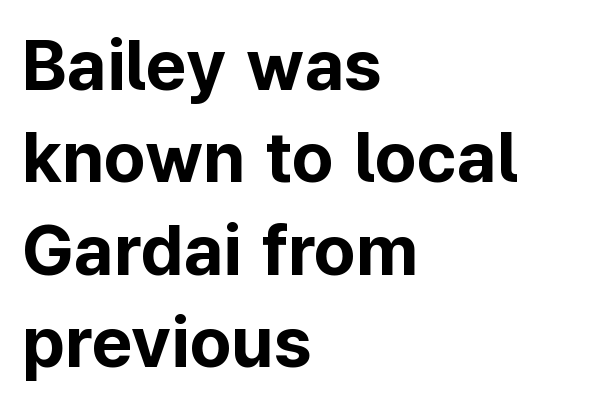
The image shows 71 px bold sans-serif type, upright; set left-aligned, normal line spacing (1.3x), normal letter spacing, not underlined; low stroke contrast and a medium x-height.
